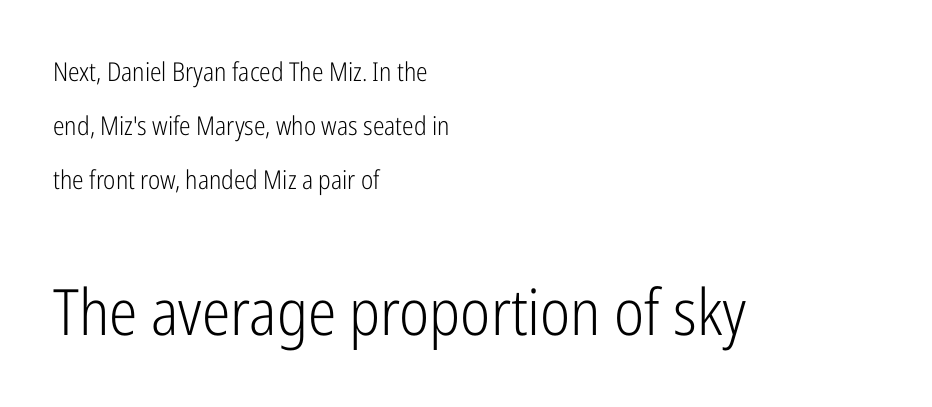
Q: Is the text bold? A: No.
Q: Is the text italic (slanted)? A: No, it is upright.
Q: Is the typeface a serif or a sans-serif typeface? A: Sans-serif.
Q: Is the text underlined? A: No.
Q: How is the paragraph aligned? A: Left-aligned.
Q: Is the spacing between letters normal or unusually wide? A: Normal.
Q: Is the spacing between lines tight, normal or loose? A: Loose.
Q: Which block of text is set in a larger size, the first (top) or the second (bottom)? A: The second (bottom) one.
Q: Width (condensed, normal, or wide)? A: Condensed.
Q: Stroke contrast? A: Low.
Q: x-height? A: Medium.
Q: Monospaced? A: No.
